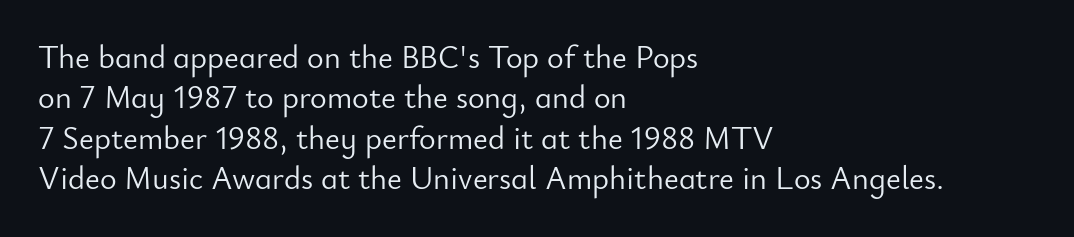
The image shows 32 px light sans-serif type, upright; set left-aligned, normal line spacing (1.26x), normal letter spacing, not underlined; low stroke contrast and a small x-height.
